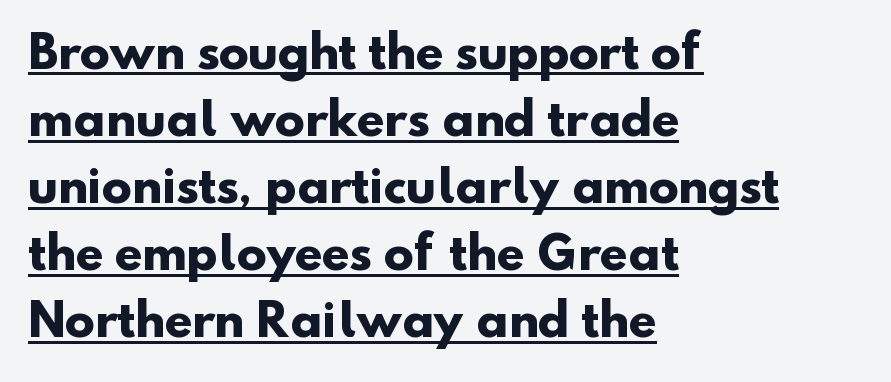
{"serif": "no", "bold": "yes", "weight": "heavy", "width": "normal", "stroke_contrast": "low", "x_height": "small", "monospaced": "no", "underline": "yes", "align": "left", "line_spacing": "normal", "line_spacing_ratio": 1.49, "letter_spacing": "normal", "letter_spacing_em": 0.0, "glyph_px": 45}
